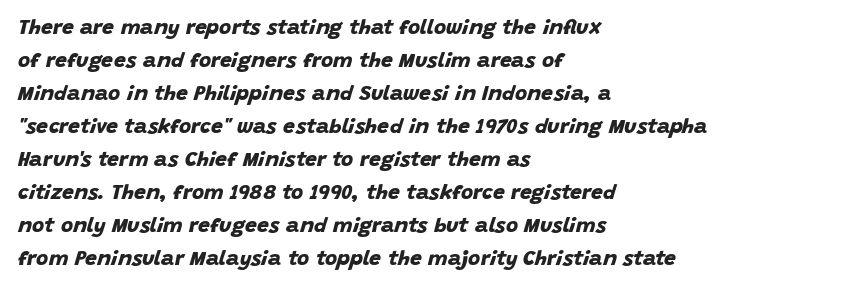
Compared with a centered layout, this one pins lines to the left instead. Letter spacing: default. Type without underlining. Heavy-handed strokes throughout: this text is bold. Students, observe: this is what conventionally led text looks like.
